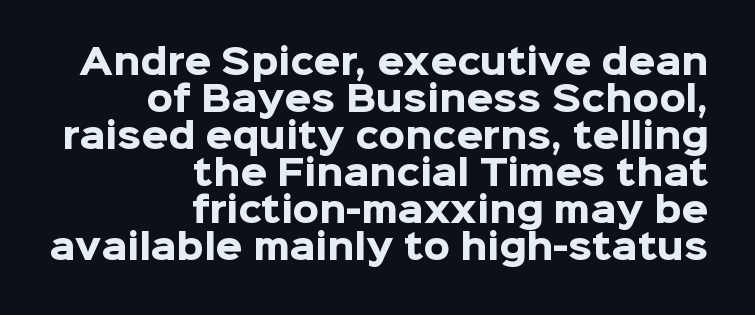
Lines of text with bare space underneath. Unlike a traditional serif, this face leaves its strokes unadorned. Layout note: lines flush right. The type sits square on the baseline with zero lean. The rendering keeps characters at their native spacing. A full-strength bold gives these letters their thick strokes.
